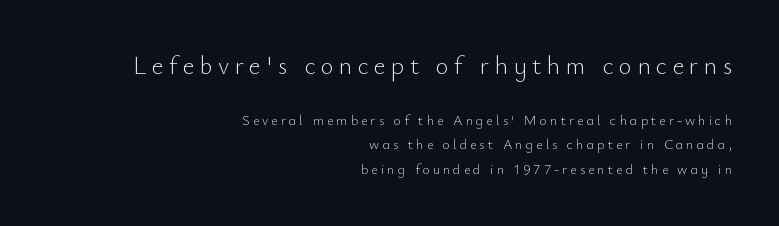
Q: Is the text bold? A: No.
Q: Is the text italic (slanted)? A: No, it is upright.
Q: Is the text underlined? A: No.
Q: How is the paragraph aligned? A: Right-aligned.
Q: Is the spacing between letters normal or unusually wide? A: Unusually wide.
Q: Which block of text is set in a larger size, the first (top) or the second (bottom)? A: The first (top) one.
